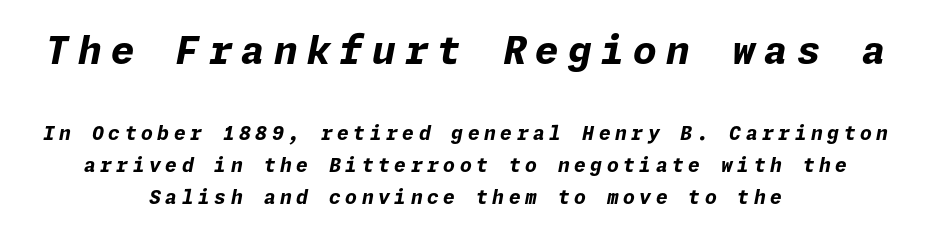
Q: Is the text bold? A: Yes.
Q: Is the text italic (slanted)? A: Yes, it leans right by about 11 degrees.
Q: Is the text underlined? A: No.
Q: How is the paragraph aligned? A: Centered.
Q: Is the spacing between letters normal or unusually wide? A: Unusually wide.
Q: Is the spacing between lines tight, normal or loose? A: Normal.
Q: Which block of text is set in a larger size, the first (top) or the second (bottom)? A: The first (top) one.
Q: Width (condensed, normal, or wide)? A: Normal.
Q: Stroke contrast? A: Low.
Q: x-height? A: Medium.
